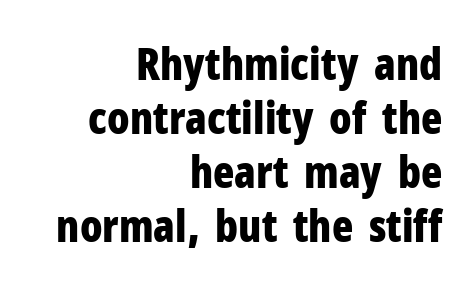
{"serif": "no", "italic": "no", "bold": "yes", "weight": "bold", "width": "condensed", "stroke_contrast": "low", "x_height": "medium", "monospaced": "no", "underline": "no", "align": "right", "line_spacing_ratio": 1.23, "letter_spacing": "normal", "letter_spacing_em": 0.0, "glyph_px": 44}
